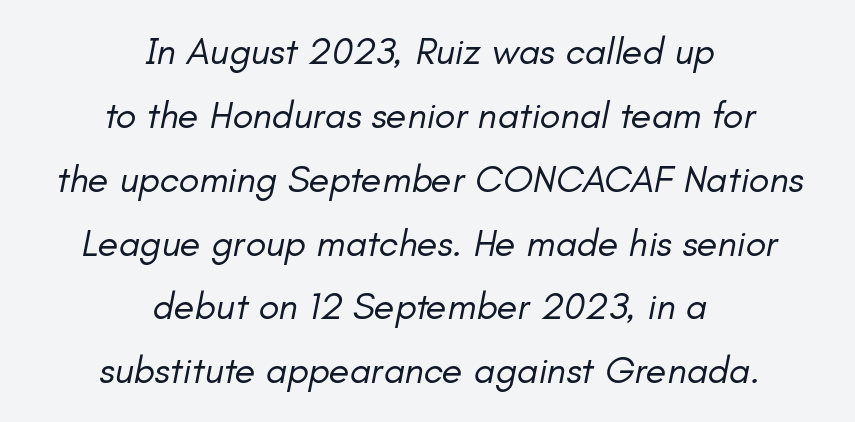
Centered paragraph, ragged on both sides. The passage shown is typed in a proportional face where columns would drift. No chunkiness to these letters — they're not bold. Plain, unruled lines of type. The leading is moderate, giving the passage an even texture. Tracking value appears to be zero — textbook default spacing.
